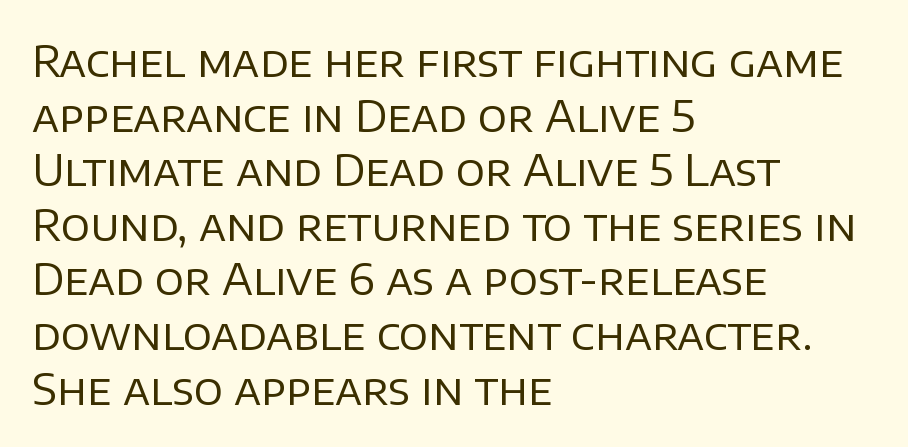
Rendered with straight, roman letterforms. You can tell from the bare stems that sans-serif type was used. The vertical gap from one line to the next is medium. Compared with typical body copy, the letter spacing here is the same. Summary of weight: not heavy and not bold. The lines are quadded left.
